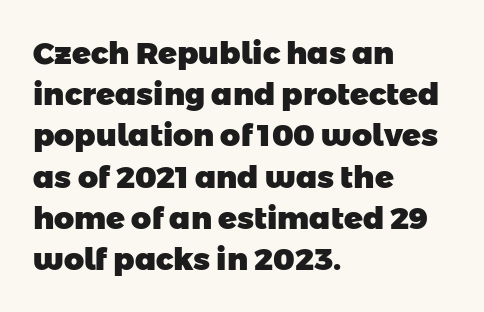
The image shows 31 px heavy sans-serif type; set left-aligned, normal line spacing (1.33x), normal letter spacing, not underlined; low stroke contrast and a medium x-height.
